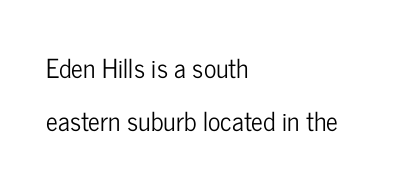
Has an underline been added? It has not. How would I describe the line gaps? Wide and relaxed. Notice how the passage keeps a crisp vertical edge on the left only. Posture: straight, roman, zero tilt.
